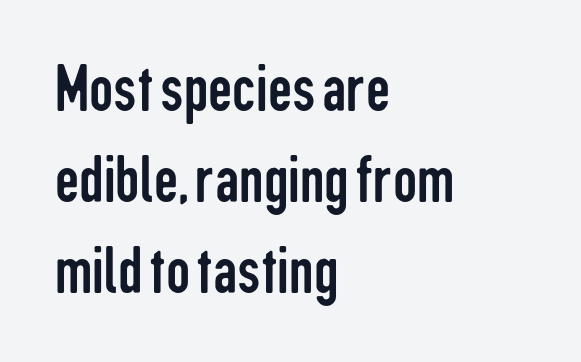
{"serif": "no", "italic": "no", "bold": "no", "weight": "regular", "width": "condensed", "stroke_contrast": "low", "x_height": "medium", "monospaced": "no", "underline": "no", "align": "left", "line_spacing": "normal", "line_spacing_ratio": 1.34, "letter_spacing": "normal", "letter_spacing_em": 0.0, "glyph_px": 68}
